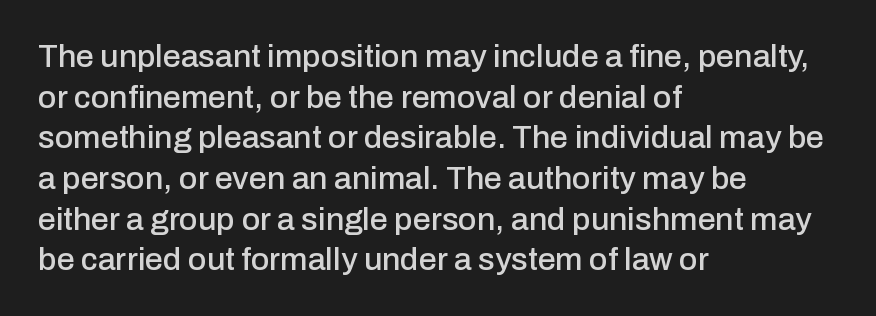
Q: Is the text italic (slanted)? A: No, it is upright.
Q: Is the typeface a serif or a sans-serif typeface? A: Sans-serif.
Q: Is the text underlined? A: No.
Q: How is the paragraph aligned? A: Left-aligned.
Q: Is the spacing between letters normal or unusually wide? A: Normal.
Q: Is the spacing between lines tight, normal or loose? A: Normal.
Q: Width (condensed, normal, or wide)? A: Normal.
Q: Stroke contrast? A: Low.
Q: x-height? A: Medium.
Q: Monospaced? A: No.
